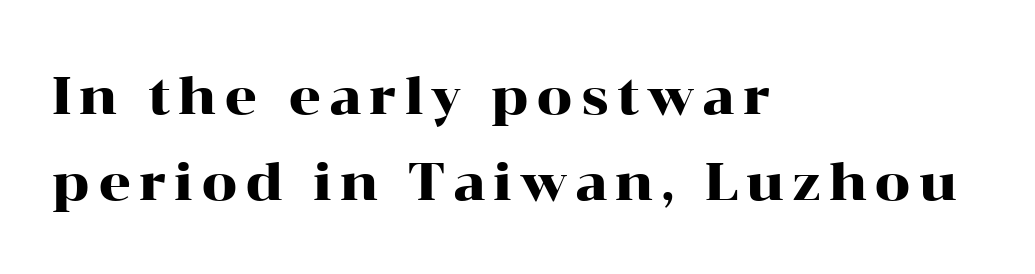
{"serif": "yes", "italic": "no", "width": "wide", "stroke_contrast": "high", "x_height": "medium", "monospaced": "no", "underline": "no", "align": "left", "line_spacing": "normal", "line_spacing_ratio": 1.68, "glyph_px": 51}
